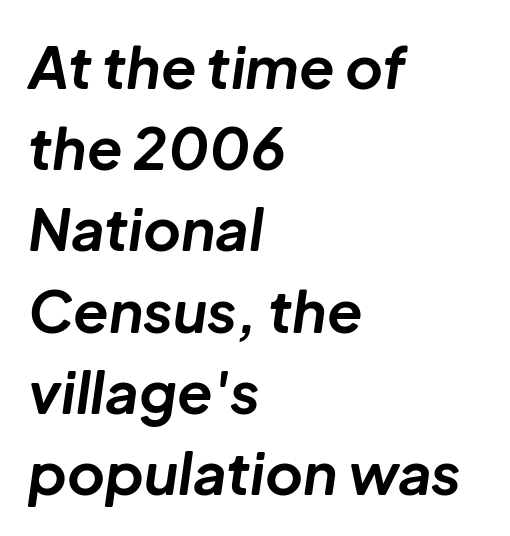
In CSS terms this would be text-align: left. Descenders are the only things crossing below the line. How heavy is the stroke? Heavy — this is a bold. Evenly set lines give the paragraph a standard silhouette.
